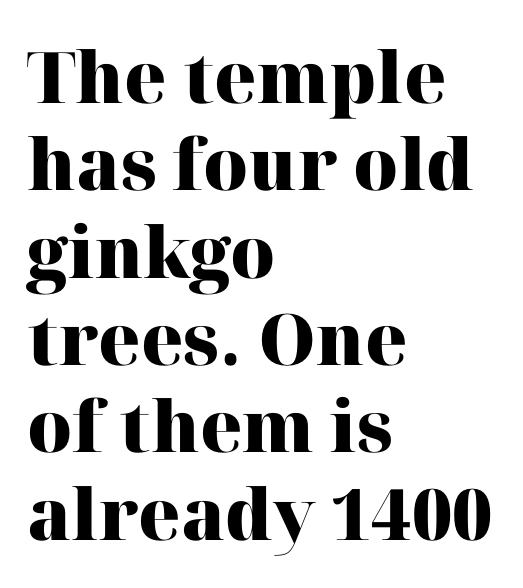
These lines stack with their left ends in a neat column. Does the type have serifs? Yes, each stem ends in a small foot. The type sits square on the baseline with zero lean. Spacing verdict: proportional, widths tailored to each character.
